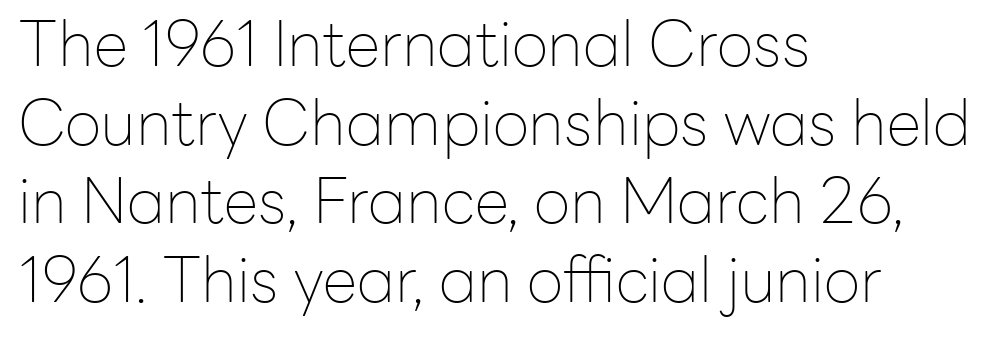
The text block is weighted toward the left margin, trailing off unevenly rightward. This rendering leaves character spacing at its baseline value. Think of a printed novel: that variable character pitch is what you see here. The designer went with a sans here, leaving each stem footless.
